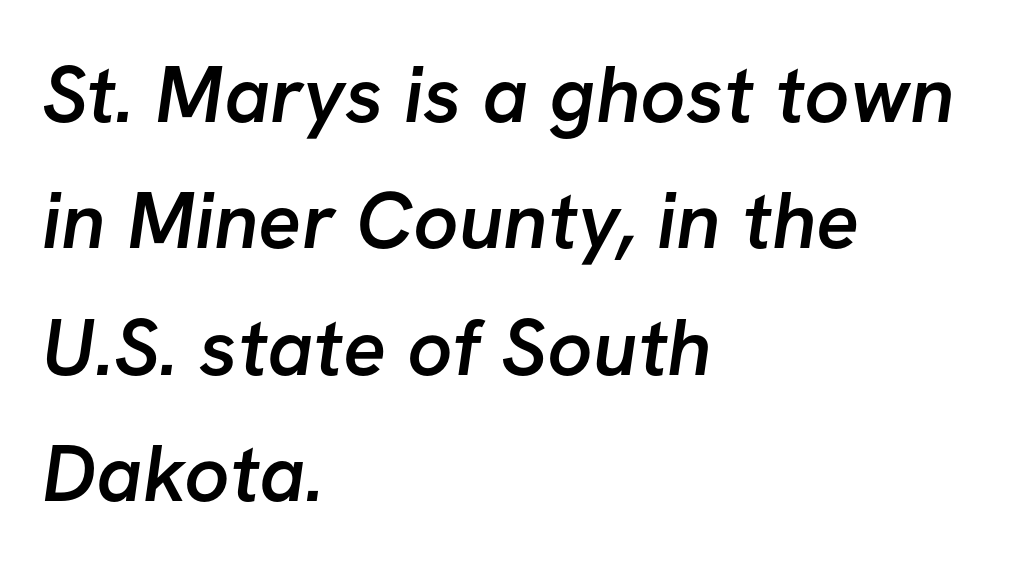
The image shows 80 px semibold sans-serif type; set left-aligned, normal line spacing (1.58x), normal letter spacing, not underlined; low stroke contrast and a medium x-height.
